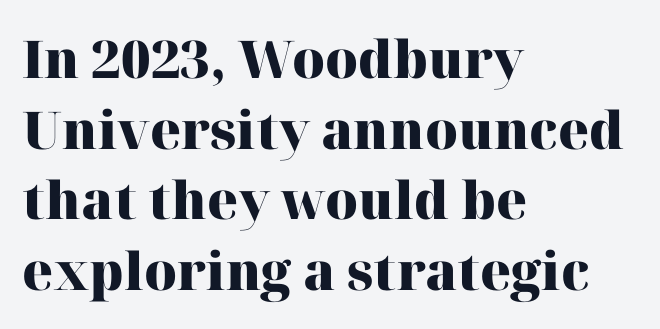
{"serif": "yes", "italic": "no", "bold": "yes", "weight": "heavy", "width": "normal", "stroke_contrast": "high", "x_height": "medium", "monospaced": "no", "underline": "no", "align": "left", "line_spacing": "normal", "line_spacing_ratio": 1.36, "letter_spacing": "normal", "letter_spacing_em": 0.0, "glyph_px": 52}
